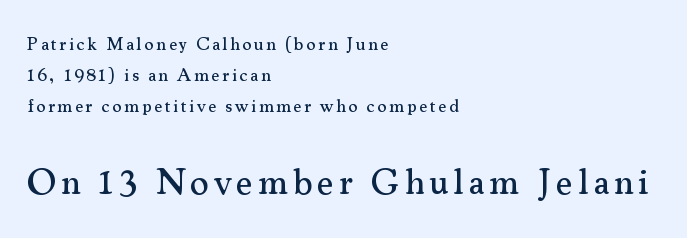
{"serif": "yes", "italic": "no", "width": "normal", "stroke_contrast": "medium", "x_height": "small", "monospaced": "no", "underline": "no", "align": "left", "line_spacing_ratio": 1.73, "larger_block": "second", "size_ratio": 2.0, "glyph_px": 36}
